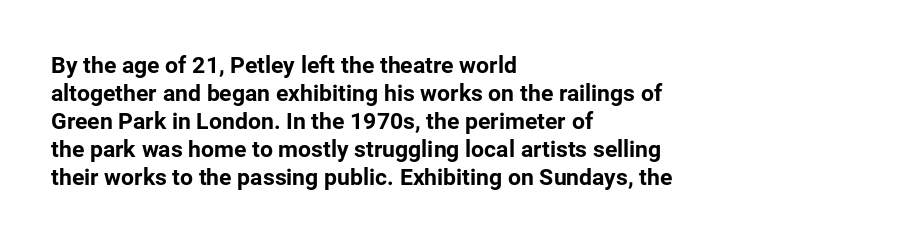
Q: Is the text bold? A: Yes.
Q: Is the text italic (slanted)? A: No, it is upright.
Q: Is the text underlined? A: No.
Q: How is the paragraph aligned? A: Left-aligned.
Q: Is the spacing between letters normal or unusually wide? A: Normal.
